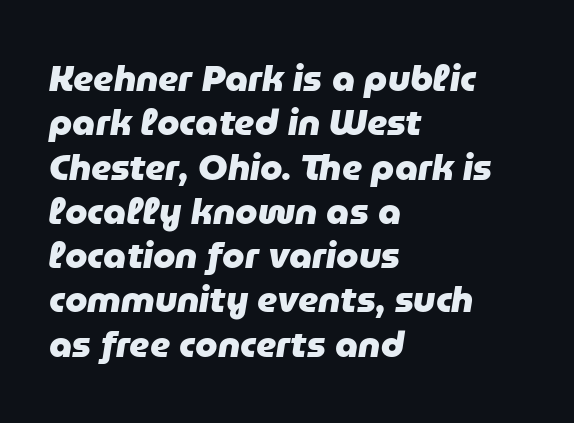
The rendering uses a bold face; every stroke is thick and dark. Caption: multi-line text, flush left, ragged right. Spacing between characters is what you'd get straight out of the box. Descenders hang freely into open space. Is this a fixed-width face? No — the glyphs have proportional, varying widths.
